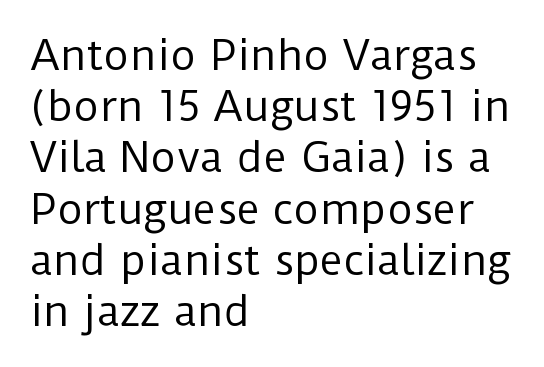
Horizontal alignment here is leftward, the default for most running prose. Evenly set lines give the paragraph a standard silhouette. Plain, unruled lines of type. The axis of the letterforms is exactly vertical.
